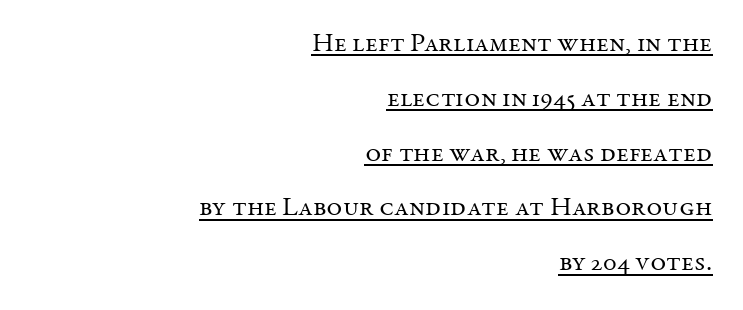
The lines are spread far apart with generous leading. Between one letter and the next there's only the usual sliver of space. The rendered words wear a rule along their underside. Ascenders rise straight up at ninety degrees. Stems here are at most as thick as an everyday book face. Teacher's note: observe the even right margin — that is flush-right alignment.
